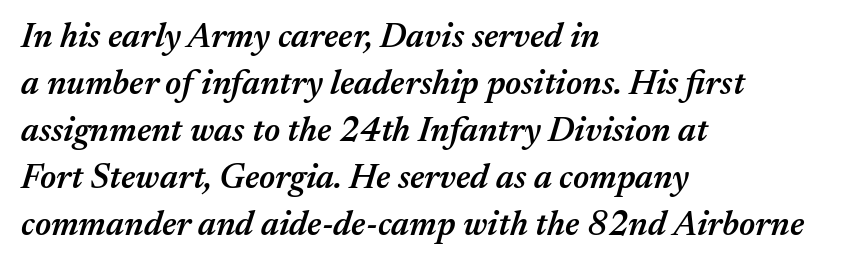
Q: Is the text bold? A: Semi-bold.
Q: Is the text italic (slanted)? A: Yes, it leans right by about 17 degrees.
Q: Is the text underlined? A: No.
Q: How is the paragraph aligned? A: Left-aligned.
Q: Is the spacing between letters normal or unusually wide? A: Normal.
Q: Is the spacing between lines tight, normal or loose? A: Normal.
Q: Width (condensed, normal, or wide)? A: Normal.
Q: Stroke contrast? A: Medium.
Q: x-height? A: Medium.
Q: Monospaced? A: No.
